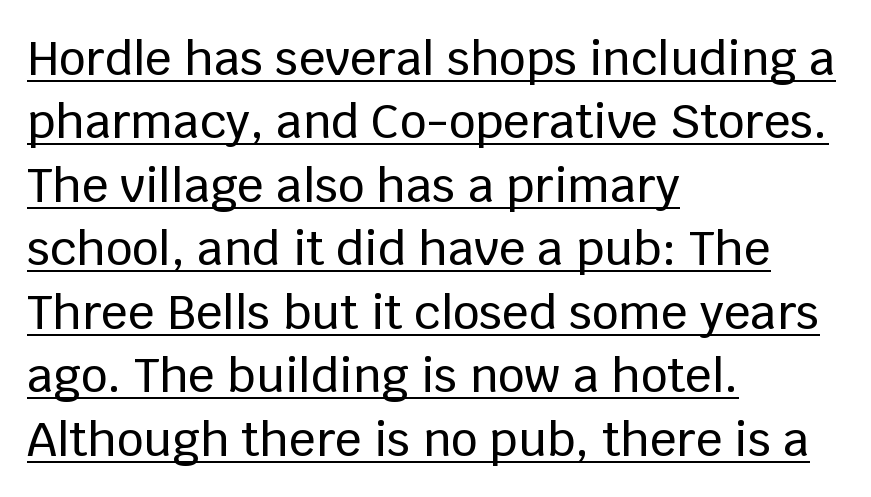
The image shows 47 px sans-serif type, upright; set left-aligned, normal line spacing (1.35x), normal letter spacing, underlined; low stroke contrast and a large x-height.
